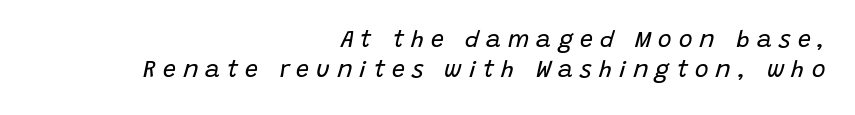
The image shows 23 px text type, italic (leaning right); set right-aligned, normal line spacing (1.31x), unusually wide letter spacing (+0.31 em), not underlined.
